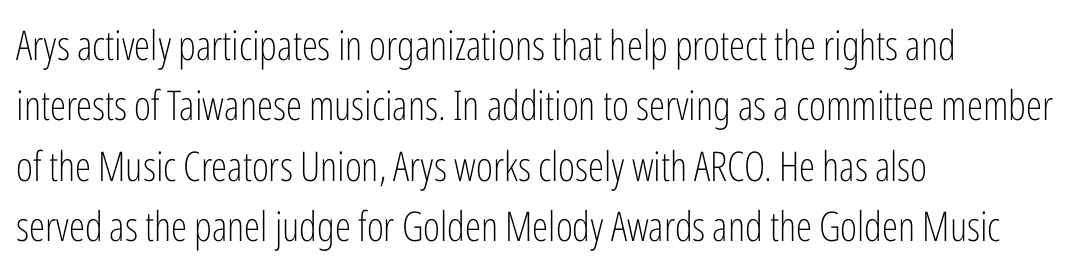
Q: Is the text bold? A: No.
Q: Is the text italic (slanted)? A: No, it is upright.
Q: Is the typeface a serif or a sans-serif typeface? A: Sans-serif.
Q: Is the text underlined? A: No.
Q: How is the paragraph aligned? A: Left-aligned.
Q: Is the spacing between letters normal or unusually wide? A: Normal.
Q: Is the spacing between lines tight, normal or loose? A: Normal.
Q: Width (condensed, normal, or wide)? A: Condensed.
Q: Stroke contrast? A: Low.
Q: x-height? A: Medium.
Q: Monospaced? A: No.
